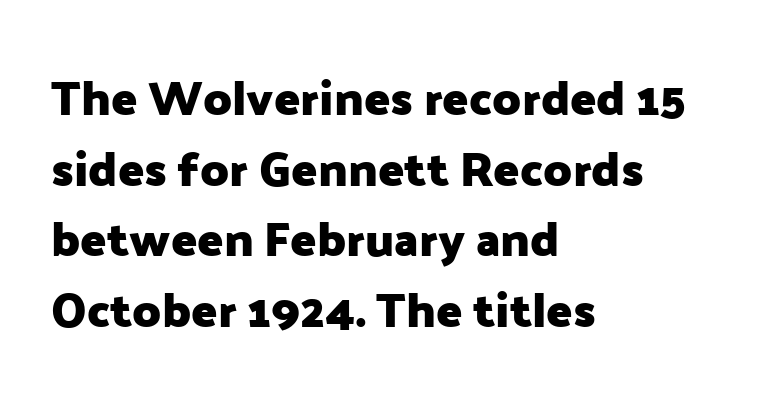
{"serif": "no", "italic": "no", "bold": "yes", "weight": "heavy", "width": "normal", "stroke_contrast": "low", "x_height": "medium", "monospaced": "no", "underline": "no", "align": "left", "line_spacing": "normal", "line_spacing_ratio": 1.47, "letter_spacing": "normal", "letter_spacing_em": 0.0, "glyph_px": 48}
